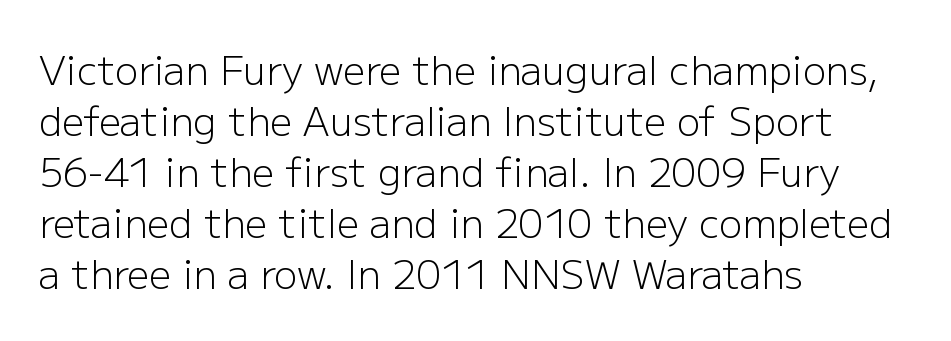
Q: Is the text bold? A: No.
Q: Is the text italic (slanted)? A: No, it is upright.
Q: Is the typeface a serif or a sans-serif typeface? A: Sans-serif.
Q: Is the text underlined? A: No.
Q: How is the paragraph aligned? A: Left-aligned.
Q: Is the spacing between letters normal or unusually wide? A: Normal.
Q: Is the spacing between lines tight, normal or loose? A: Normal.
Q: Width (condensed, normal, or wide)? A: Normal.
Q: Stroke contrast? A: Low.
Q: x-height? A: Medium.
Q: Monospaced? A: No.
